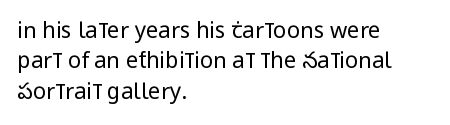
A quiet, ordinary-to-light weight characterises the typeface. The text block is weighted toward the left margin, trailing off unevenly rightward. This rendering leaves character spacing at its baseline value. Characters remain perfectly vertical along every line. The strip under each line holds only bare page.
